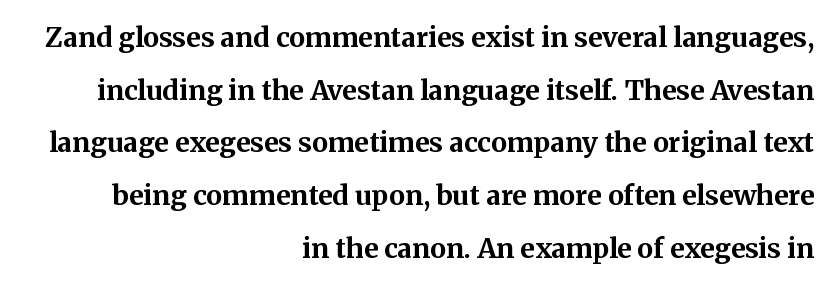
Q: Is the text bold? A: Yes.
Q: Is the text italic (slanted)? A: No, it is upright.
Q: Is the text underlined? A: No.
Q: How is the paragraph aligned? A: Right-aligned.
Q: Is the spacing between letters normal or unusually wide? A: Normal.
Q: Is the spacing between lines tight, normal or loose? A: Loose.
